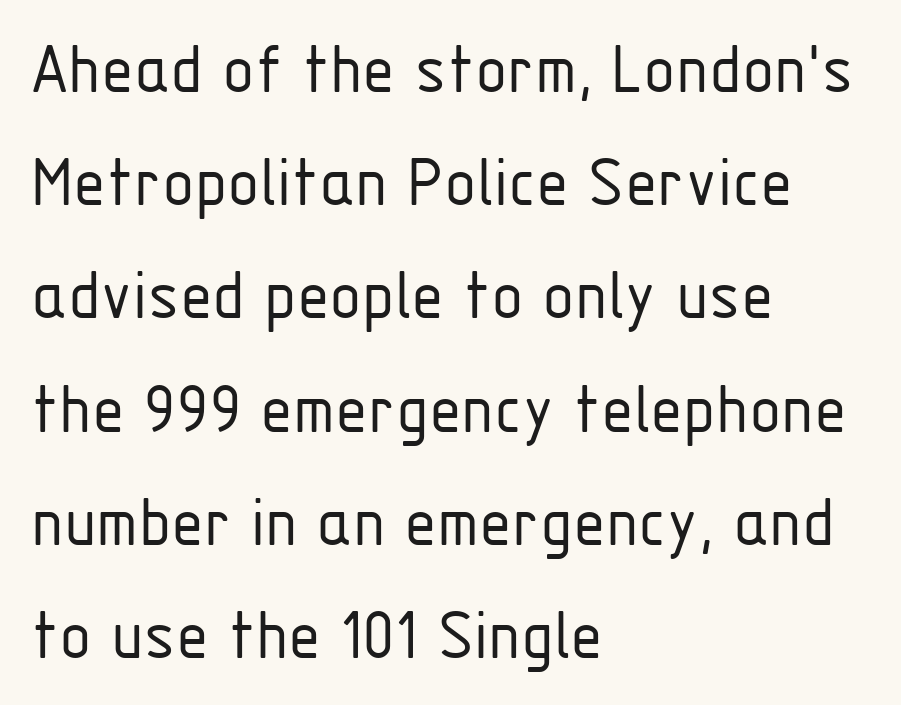
Q: Is the text bold? A: No.
Q: Is the text italic (slanted)? A: No, it is upright.
Q: Is the typeface a serif or a sans-serif typeface? A: Sans-serif.
Q: Is the text underlined? A: No.
Q: How is the paragraph aligned? A: Left-aligned.
Q: Is the spacing between letters normal or unusually wide? A: Normal.
Q: Is the spacing between lines tight, normal or loose? A: Normal.
Q: Width (condensed, normal, or wide)? A: Condensed.
Q: Stroke contrast? A: Low.
Q: x-height? A: Medium.
Q: Monospaced? A: No.
